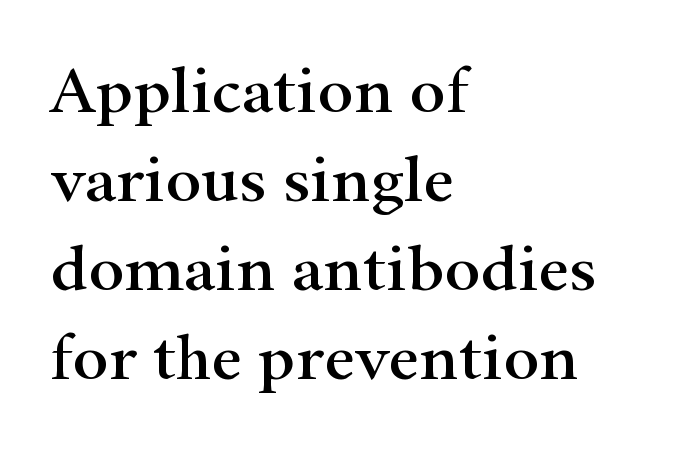
Q: Is the text italic (slanted)? A: No, it is upright.
Q: Is the typeface a serif or a sans-serif typeface? A: Serif.
Q: Is the text underlined? A: No.
Q: How is the paragraph aligned? A: Left-aligned.
Q: Is the spacing between letters normal or unusually wide? A: Normal.
Q: Is the spacing between lines tight, normal or loose? A: Normal.
Q: Width (condensed, normal, or wide)? A: Wide.
Q: Stroke contrast? A: High.
Q: x-height? A: Small.
Q: Monospaced? A: No.
